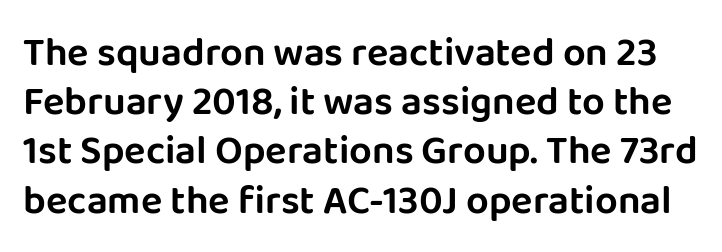
Nobody touched the tracking dial on this one. Bare-footed words on every line. Think of a printed novel: that variable character pitch is what you see here. A sans-serif font was chosen for this passage. Upright lettering throughout.
